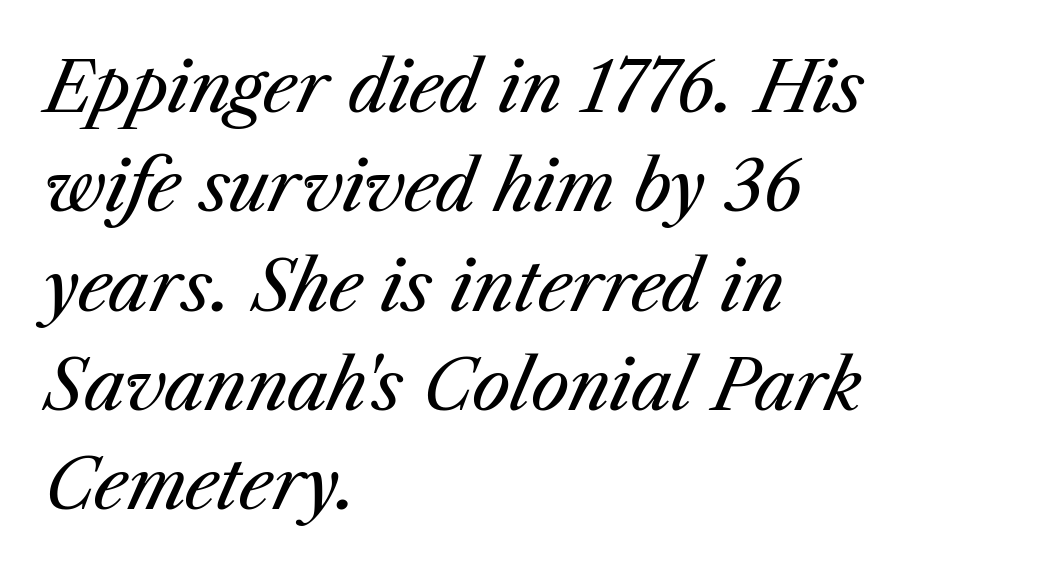
Yep, that's italic — everything's leaning. Nobody touched the tracking dial on this one. Reading down the column, the eye jumps a familiar distance to each next line. This rendering uses left alignment, leaving the right contour irregular. The space beneath each line is pristine and unruled.
